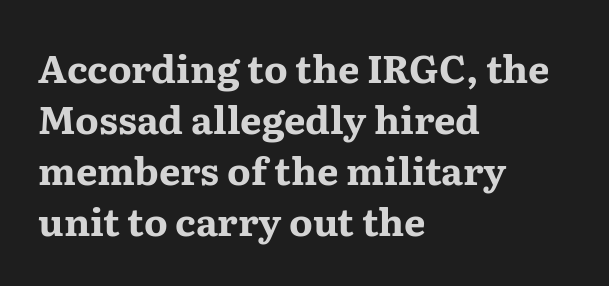
The rendering uses a moderate line-height, typical for paragraphs. A typesetter would call this proportional, since set widths differ per character. A serif font was chosen for this passage. Nobody touched the tracking dial on this one. A roman cut, with each character standing at attention.
